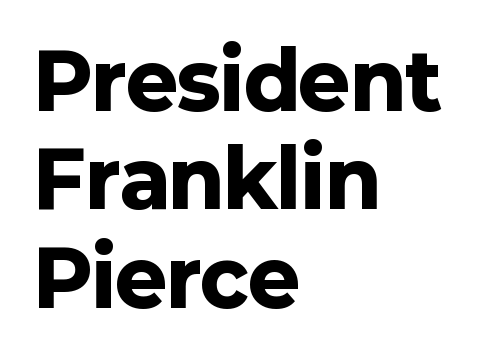
The image shows 78 px heavy sans-serif type, upright; set left-aligned, normal line spacing (1.26x), normal letter spacing, not underlined; low stroke contrast and a medium x-height.
